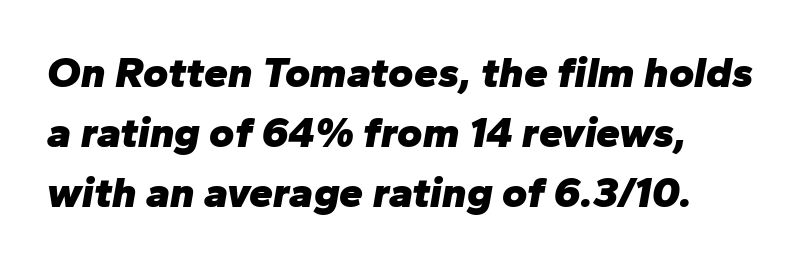
The image shows 43 px heavy type, italic (leaning right); set left-aligned, normal line spacing (1.4x), normal letter spacing, not underlined; low stroke contrast and a medium x-height.
